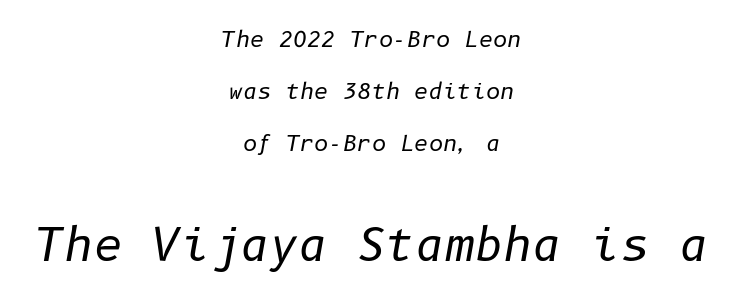
{"italic": "yes", "lean": "right", "slant_degrees": 10, "bold": "no", "weight": "regular", "width": "normal", "stroke_contrast": "low", "x_height": "medium", "underline": "no", "align": "center", "line_spacing": "loose", "line_spacing_ratio": 2.36, "letter_spacing": "normal", "letter_spacing_em": 0.0, "larger_block": "second", "size_ratio": 2.05, "glyph_px": 45}
